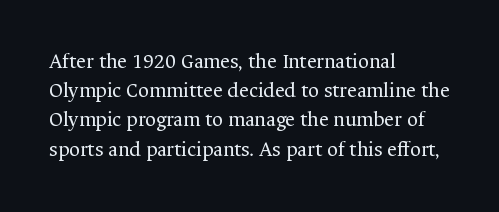
{"italic": "no", "bold": "no", "underline": "no", "align": "left", "line_spacing": "normal", "line_spacing_ratio": 1.39, "letter_spacing": "normal", "letter_spacing_em": 0.0, "glyph_px": 21}
